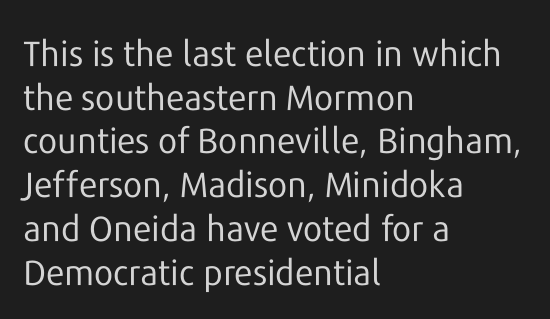
{"serif": "no", "italic": "no", "bold": "no", "weight": "regular", "width": "normal", "stroke_contrast": "low", "x_height": "medium", "monospaced": "no", "underline": "no", "align": "left", "line_spacing": "normal", "line_spacing_ratio": 1.25, "letter_spacing": "normal", "letter_spacing_em": 0.0, "glyph_px": 35}
